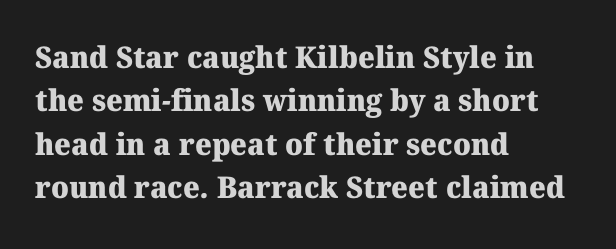
The image shows 30 px heavy serif type; set left-aligned, normal line spacing (1.45x), normal letter spacing, not underlined; medium stroke contrast and a medium x-height.
